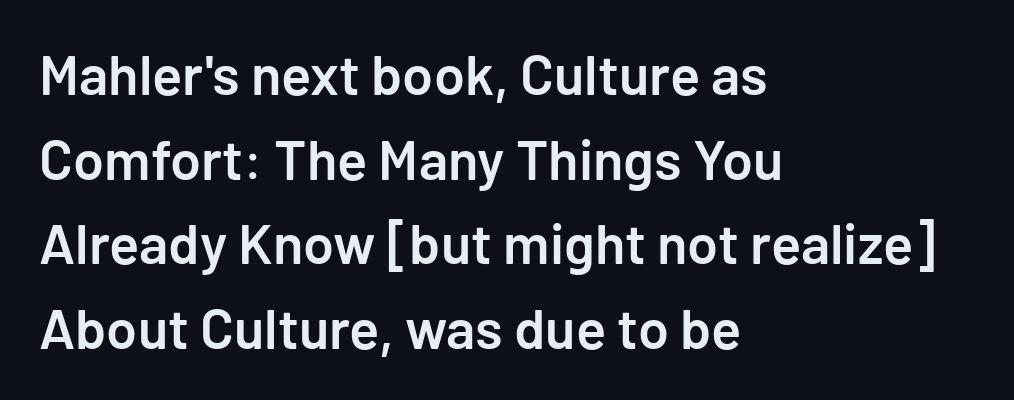
Q: Is the text bold? A: Semi-bold.
Q: Is the text italic (slanted)? A: No, it is upright.
Q: Is the typeface a serif or a sans-serif typeface? A: Sans-serif.
Q: Is the text underlined? A: No.
Q: How is the paragraph aligned? A: Left-aligned.
Q: Is the spacing between letters normal or unusually wide? A: Normal.
Q: Is the spacing between lines tight, normal or loose? A: Normal.
Q: Width (condensed, normal, or wide)? A: Normal.
Q: Stroke contrast? A: Low.
Q: x-height? A: Medium.
